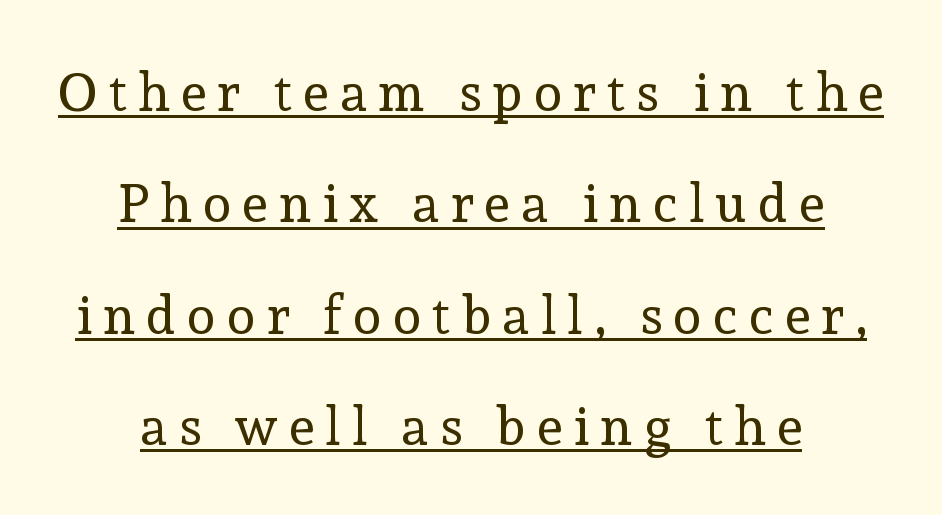
Varying glyph widths throughout — classic text-font behaviour. Weight class: somewhere from thin through regular. The glyphs in this specimen are seriffed. Baseline-to-baseline distance is far greater than the letter height.
